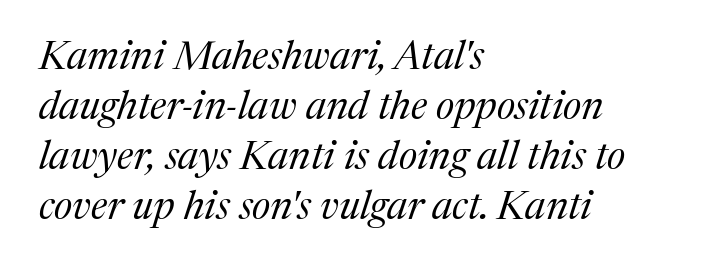
{"serif": "yes", "italic": "yes", "lean": "right", "slant_degrees": 17, "bold": "no", "weight": "regular", "width": "normal", "stroke_contrast": "medium", "x_height": "medium", "monospaced": "no", "underline": "no", "align": "left", "line_spacing": "normal", "line_spacing_ratio": 1.25, "letter_spacing": "normal", "letter_spacing_em": 0.0, "glyph_px": 40}
